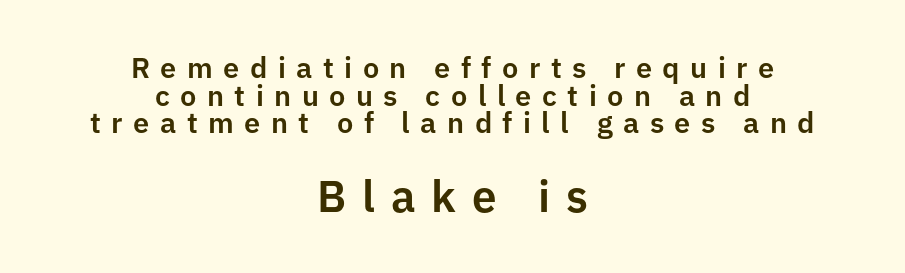
Q: Is the text italic (slanted)? A: No, it is upright.
Q: Is the typeface a serif or a sans-serif typeface? A: Sans-serif.
Q: Is the text underlined? A: No.
Q: How is the paragraph aligned? A: Centered.
Q: Is the spacing between letters normal or unusually wide? A: Unusually wide.
Q: Is the spacing between lines tight, normal or loose? A: Tight.
Q: Which block of text is set in a larger size, the first (top) or the second (bottom)? A: The second (bottom) one.
Q: Width (condensed, normal, or wide)? A: Normal.
Q: Stroke contrast? A: Low.
Q: x-height? A: Medium.
Q: Monospaced? A: No.
